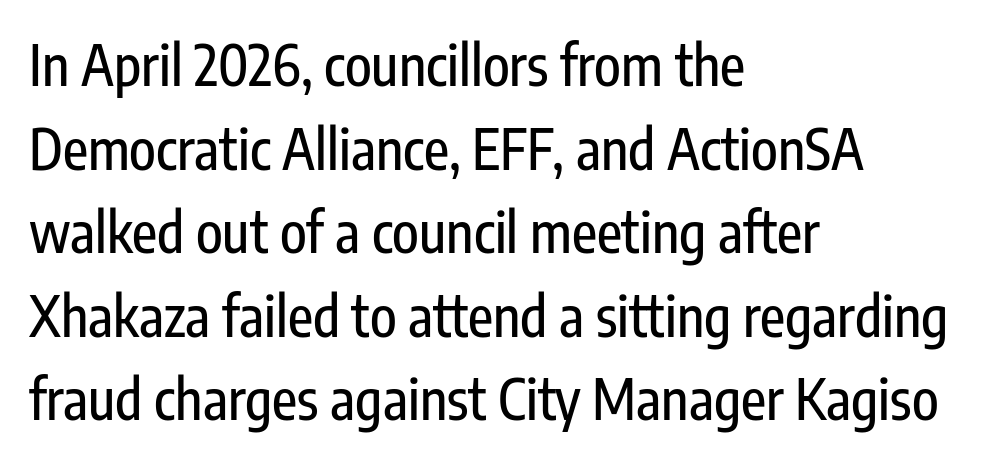
Q: Is the text italic (slanted)? A: No, it is upright.
Q: Is the typeface a serif or a sans-serif typeface? A: Sans-serif.
Q: Is the text underlined? A: No.
Q: How is the paragraph aligned? A: Left-aligned.
Q: Is the spacing between letters normal or unusually wide? A: Normal.
Q: Is the spacing between lines tight, normal or loose? A: Normal.
Q: Width (condensed, normal, or wide)? A: Condensed.
Q: Stroke contrast? A: Low.
Q: x-height? A: Medium.
Q: Monospaced? A: No.
